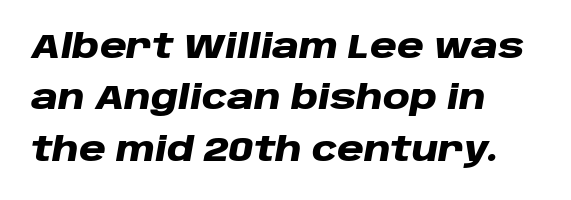
Q: Is the text bold? A: Yes.
Q: Is the text italic (slanted)? A: Yes, it leans right by about 10 degrees.
Q: Is the text underlined? A: No.
Q: How is the paragraph aligned? A: Left-aligned.
Q: Is the spacing between letters normal or unusually wide? A: Normal.
Q: Is the spacing between lines tight, normal or loose? A: Normal.
Q: Width (condensed, normal, or wide)? A: Wide.
Q: Stroke contrast? A: Low.
Q: x-height? A: Large.
Q: Monospaced? A: No.
